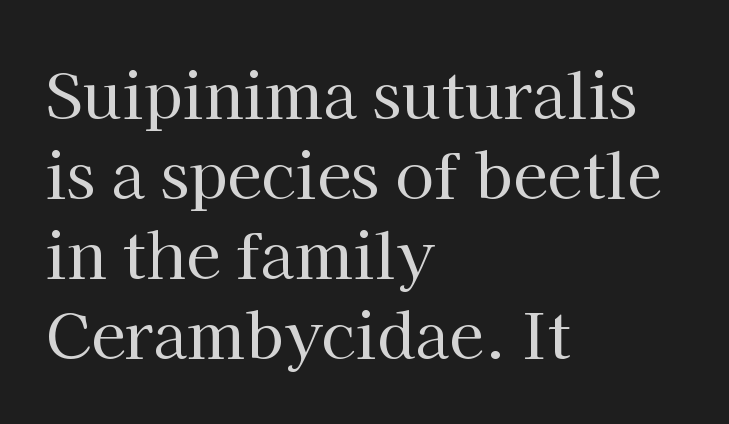
The image shows 63 px regular-weight serif type, upright; set left-aligned, normal line spacing (1.27x), normal letter spacing, not underlined; high stroke contrast and a medium x-height.
